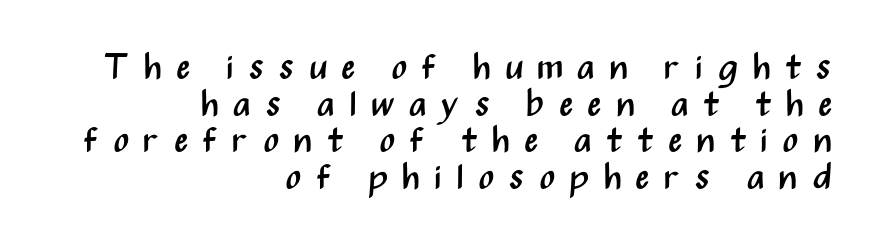
{"serif": "no", "italic": "no", "bold": "no", "weight": "regular", "width": "condensed", "stroke_contrast": "medium", "x_height": "medium", "monospaced": "no", "underline": "no", "align": "right", "line_spacing": "tight", "line_spacing_ratio": 1.02, "letter_spacing": "wide", "letter_spacing_em": 0.39, "glyph_px": 36}
